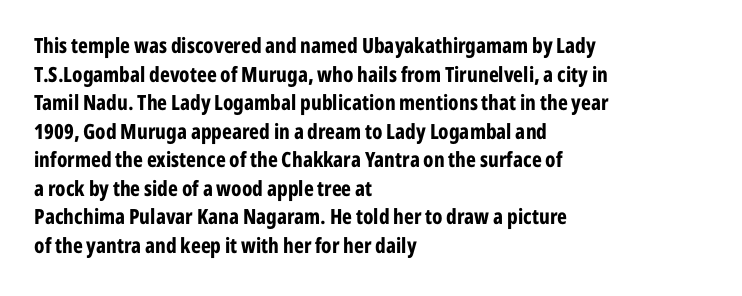
Q: Is the text bold? A: Yes.
Q: Is the text italic (slanted)? A: No, it is upright.
Q: Is the text underlined? A: No.
Q: How is the paragraph aligned? A: Left-aligned.
Q: Is the spacing between letters normal or unusually wide? A: Normal.
Q: Is the spacing between lines tight, normal or loose? A: Normal.
